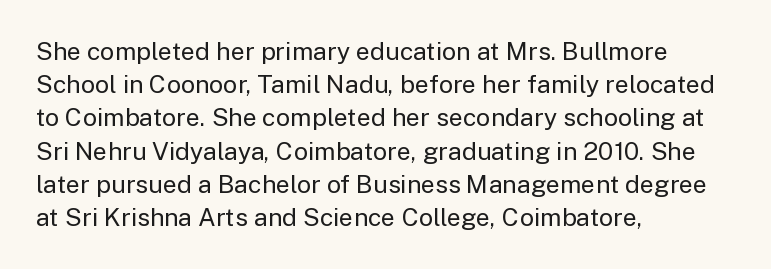
The image shows 25 px text type, upright; set left-aligned, normal line spacing (1.33x), normal letter spacing, not underlined.
